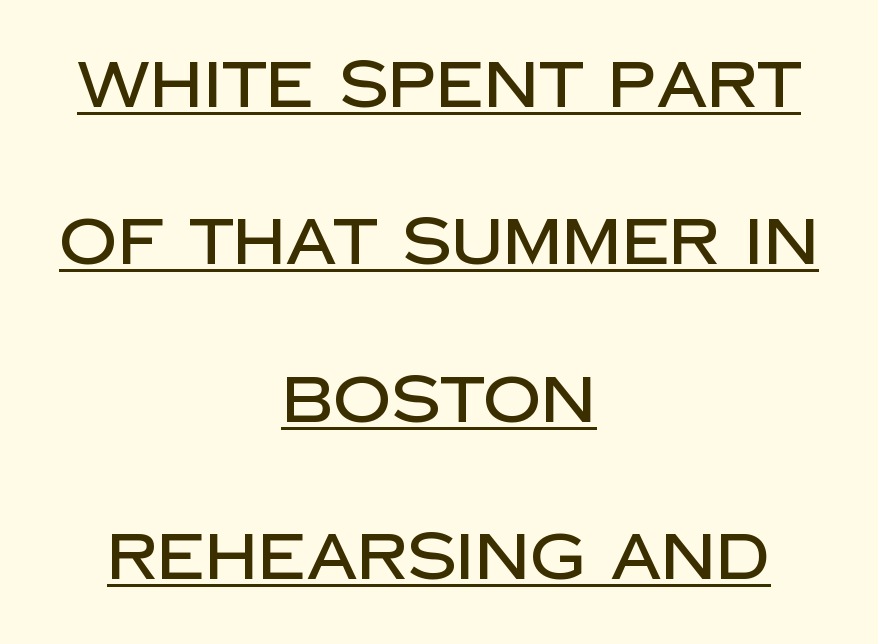
The image shows 64 px sans-serif type, upright; set centered, loose line spacing (2.46x), normal letter spacing, underlined; low stroke contrast and a large x-height.
